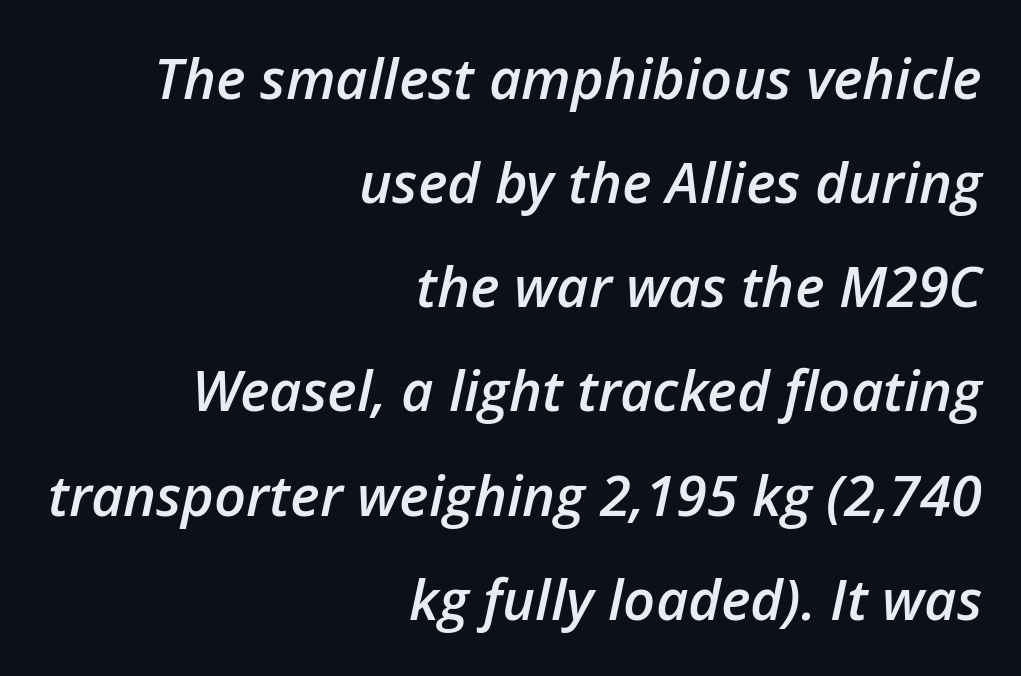
The line texture is even and compact thanks to regular tracking. If you drew a ruler down the right edge, every line would touch it. Decoration check: the copy has no underline. Would a proofreader flag this as italicized? Yes. You could not count columns in this text — the font is proportionally spaced.
